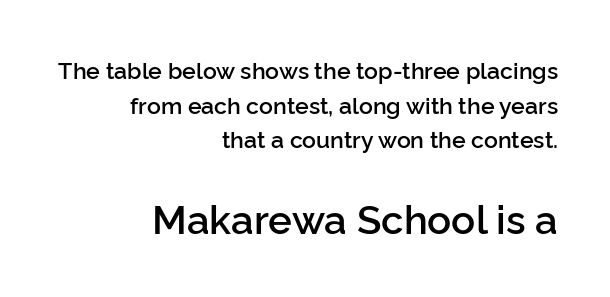
The words here are not underlined. Strokes here are thickened, but only to semibold level. A normal amount of white space separates one row of letters from the next. Nothing sits at the stroke ends, so this counts as sans-serif.
